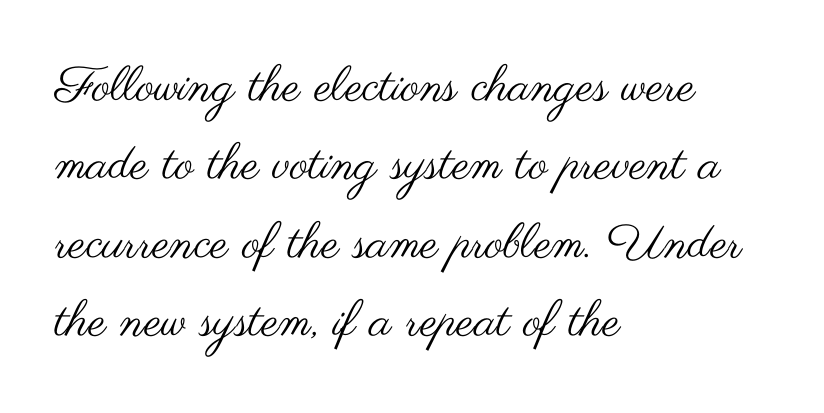
{"serif": "no", "bold": "no", "weight": "regular", "width": "wide", "stroke_contrast": "medium", "x_height": "small", "monospaced": "no", "underline": "no", "align": "left", "line_spacing": "normal", "line_spacing_ratio": 1.6, "letter_spacing": "normal", "letter_spacing_em": 0.0, "glyph_px": 49}
